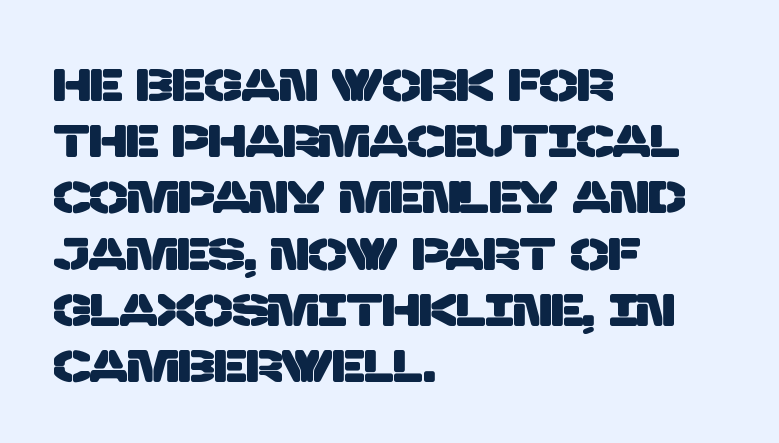
Q: Is the typeface a serif or a sans-serif typeface? A: Sans-serif.
Q: Is the text underlined? A: No.
Q: How is the paragraph aligned? A: Left-aligned.
Q: Is the spacing between letters normal or unusually wide? A: Normal.
Q: Is the spacing between lines tight, normal or loose? A: Normal.
Q: Width (condensed, normal, or wide)? A: Normal.
Q: Stroke contrast? A: Low.
Q: x-height? A: Large.
Q: Monospaced? A: No.
